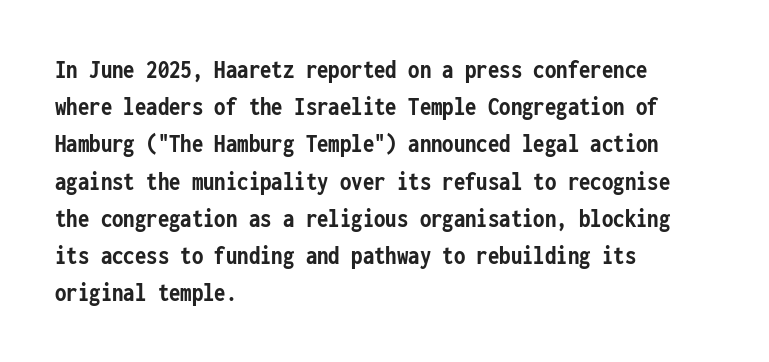
The image shows 26 px bold type, upright; set left-aligned, normal line spacing (1.43x), normal letter spacing, not underlined.
